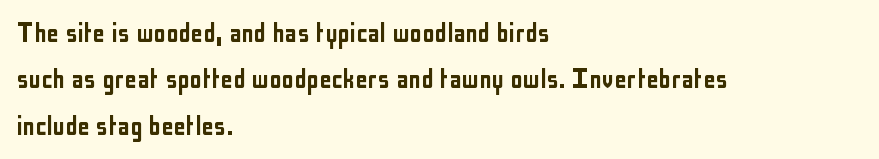
The image shows 31 px condensed sans-serif type, upright; set left-aligned, normal line spacing (1.5x), normal letter spacing, not underlined; low stroke contrast and a medium x-height.
